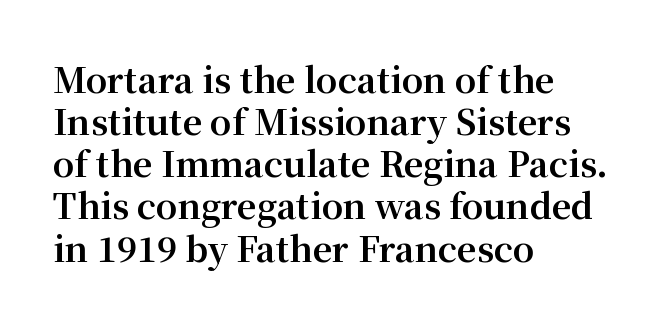
Q: Is the text bold? A: Yes.
Q: Is the text italic (slanted)? A: No, it is upright.
Q: Is the typeface a serif or a sans-serif typeface? A: Serif.
Q: Is the text underlined? A: No.
Q: How is the paragraph aligned? A: Left-aligned.
Q: Is the spacing between letters normal or unusually wide? A: Normal.
Q: Width (condensed, normal, or wide)? A: Normal.
Q: Stroke contrast? A: Medium.
Q: x-height? A: Medium.
Q: Monospaced? A: No.
